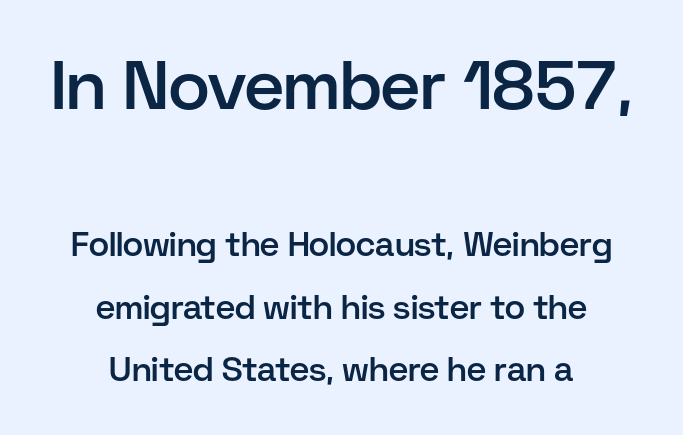
Q: Is the text bold? A: Semi-bold.
Q: Is the text italic (slanted)? A: No, it is upright.
Q: Is the typeface a serif or a sans-serif typeface? A: Sans-serif.
Q: Is the text underlined? A: No.
Q: How is the paragraph aligned? A: Centered.
Q: Is the spacing between letters normal or unusually wide? A: Normal.
Q: Which block of text is set in a larger size, the first (top) or the second (bottom)? A: The first (top) one.
Q: Width (condensed, normal, or wide)? A: Normal.
Q: Stroke contrast? A: Low.
Q: x-height? A: Medium.
Q: Monospaced? A: No.
